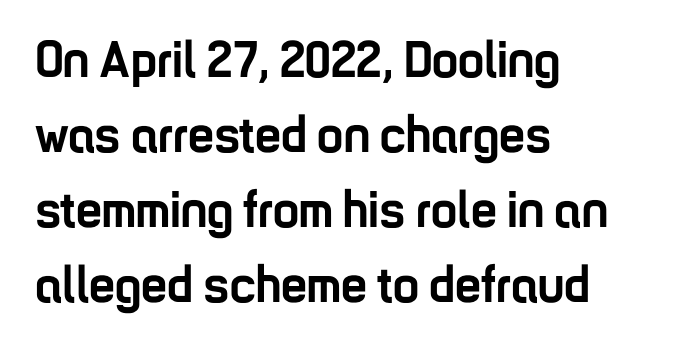
The setting favours the left margin, as ordinary paragraphs usually do. Spacing verdict: proportional, widths tailored to each character. Observe the absence of serifs on each vertical stroke in this sample. The glyphs have the mass of a bold cut. Does the lettering tilt? It doesn't — this is upright.
